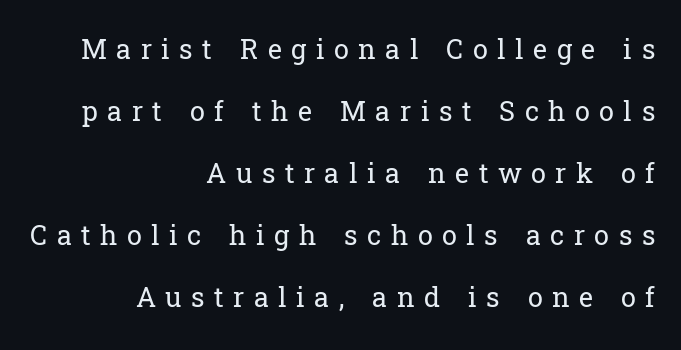
Q: Is the text bold? A: No.
Q: Is the text italic (slanted)? A: No, it is upright.
Q: Is the text underlined? A: No.
Q: How is the paragraph aligned? A: Right-aligned.
Q: Is the spacing between letters normal or unusually wide? A: Unusually wide.
Q: Is the spacing between lines tight, normal or loose? A: Loose.
